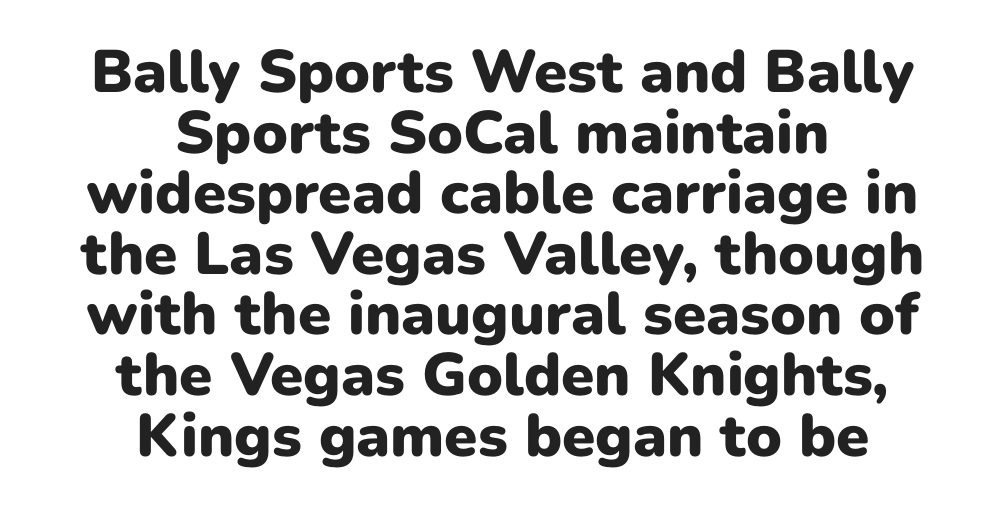
These lines huddle together more closely than default settings would place them. Typographically, this falls in the sans-serif category. Is the block centered? Yes — each line is placed symmetrically about the middle. The rendering uses natural spacing where letterforms have individual widths. Between one letter and the next there's only the usual sliver of space. Quick note: underline off.
